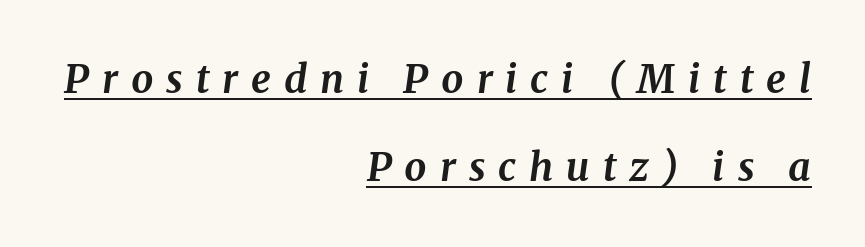
{"serif": "yes", "italic": "yes", "lean": "right", "slant_degrees": 8, "bold": "yes", "weight": "bold", "width": "normal", "stroke_contrast": "medium", "x_height": "medium", "monospaced": "no", "underline": "yes", "align": "right", "line_spacing": "loose", "line_spacing_ratio": 2.26, "letter_spacing": "wide", "letter_spacing_em": 0.33, "glyph_px": 39}
